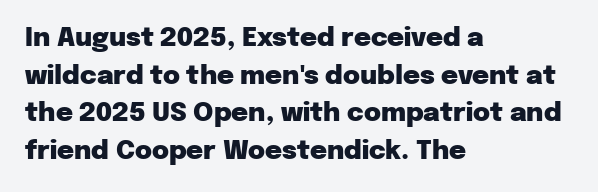
The image shows 26 px bold type, upright; set left-aligned, normal line spacing (1.45x), normal letter spacing, not underlined.
